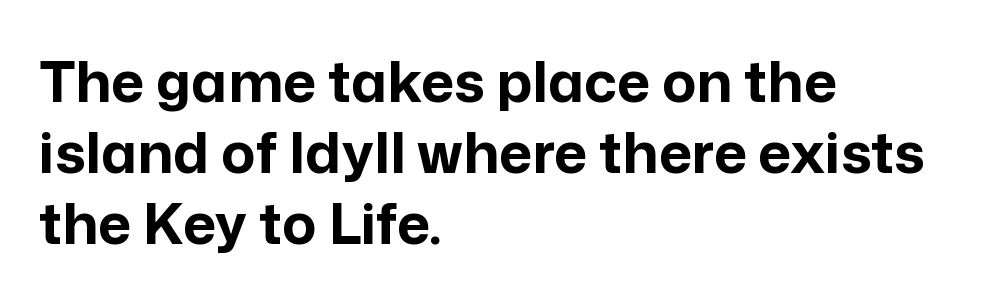
The image shows 57 px bold sans-serif type, upright; set left-aligned, normal line spacing (1.25x), normal letter spacing, not underlined; low stroke contrast and a medium x-height.
